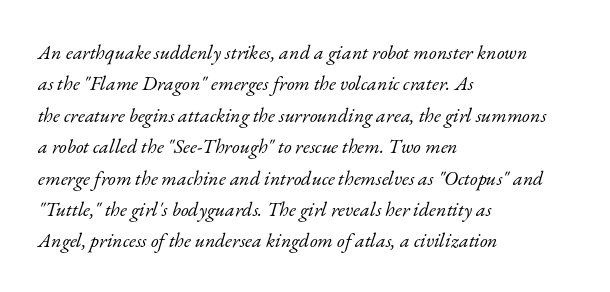
Between one letter and the next there's only the usual sliver of space. Letters rest on an invisible, unmarked baseline. Each line starts at the same left margin while the right side varies. The axis of the letterforms is tilted away from vertical. Stroke mass is kept to a normal reading level or below.
